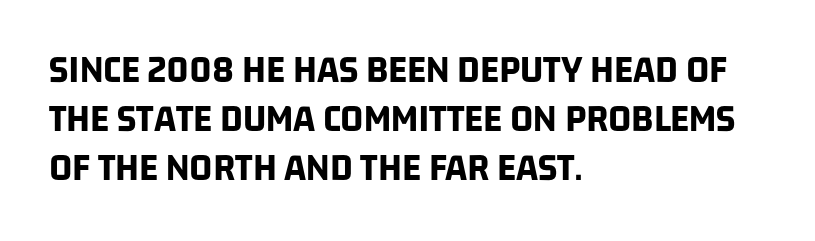
Q: Is the text bold? A: Yes.
Q: Is the typeface a serif or a sans-serif typeface? A: Sans-serif.
Q: Is the text underlined? A: No.
Q: How is the paragraph aligned? A: Left-aligned.
Q: Is the spacing between letters normal or unusually wide? A: Normal.
Q: Width (condensed, normal, or wide)? A: Condensed.
Q: Stroke contrast? A: Low.
Q: x-height? A: Large.
Q: Monospaced? A: No.
